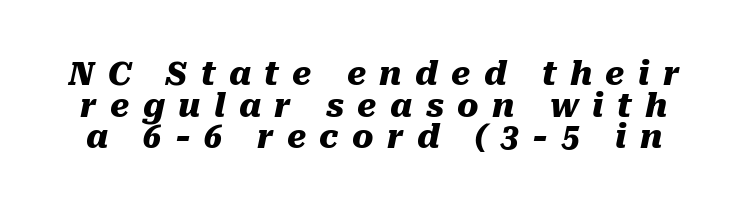
{"italic": "yes", "lean": "right", "slant_degrees": 10, "bold": "yes", "weight": "heavy", "width": "normal", "stroke_contrast": "medium", "x_height": "medium", "monospaced": "no", "underline": "no", "line_spacing": "tight", "line_spacing_ratio": 0.99, "letter_spacing": "wide", "letter_spacing_em": 0.42, "glyph_px": 32}
